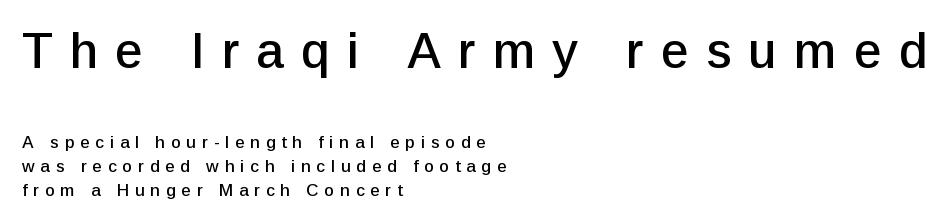
Q: Is the text italic (slanted)? A: No, it is upright.
Q: Is the typeface a serif or a sans-serif typeface? A: Sans-serif.
Q: Is the text underlined? A: No.
Q: How is the paragraph aligned? A: Left-aligned.
Q: Is the spacing between letters normal or unusually wide? A: Unusually wide.
Q: Is the spacing between lines tight, normal or loose? A: Normal.
Q: Which block of text is set in a larger size, the first (top) or the second (bottom)? A: The first (top) one.
Q: Width (condensed, normal, or wide)? A: Normal.
Q: Stroke contrast? A: Low.
Q: x-height? A: Medium.
Q: Monospaced? A: No.
